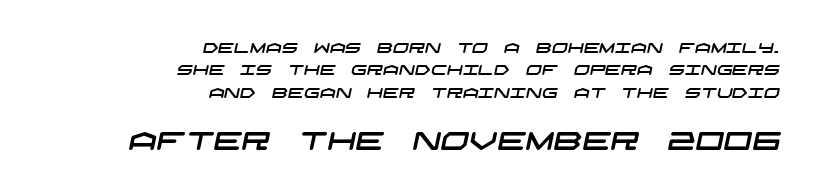
{"underline": "no", "align": "right", "line_spacing": "normal", "line_spacing_ratio": 1.59, "letter_spacing": "normal", "letter_spacing_em": 0.0, "larger_block": "second", "size_ratio": 1.79, "glyph_px": 25}
